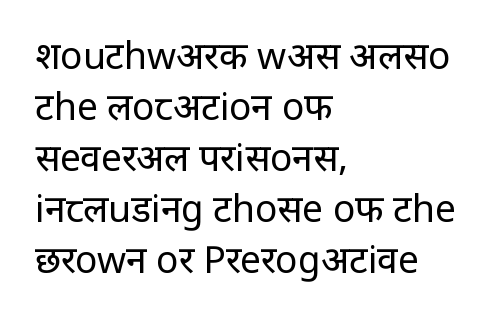
Q: Is the text bold? A: No.
Q: Is the text italic (slanted)? A: No, it is upright.
Q: Is the typeface a serif or a sans-serif typeface? A: Sans-serif.
Q: Is the text underlined? A: No.
Q: How is the paragraph aligned? A: Left-aligned.
Q: Is the spacing between letters normal or unusually wide? A: Normal.
Q: Is the spacing between lines tight, normal or loose? A: Normal.
Q: Width (condensed, normal, or wide)? A: Normal.
Q: Stroke contrast? A: Low.
Q: x-height? A: Large.
Q: Monospaced? A: No.
